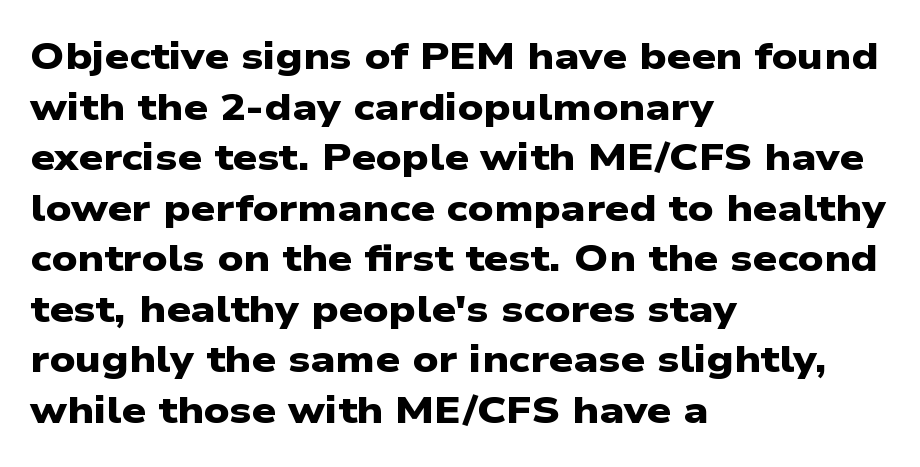
Q: Is the text bold? A: Yes.
Q: Is the typeface a serif or a sans-serif typeface? A: Sans-serif.
Q: Is the text underlined? A: No.
Q: How is the paragraph aligned? A: Left-aligned.
Q: Is the spacing between letters normal or unusually wide? A: Normal.
Q: Is the spacing between lines tight, normal or loose? A: Normal.
Q: Width (condensed, normal, or wide)? A: Wide.
Q: Stroke contrast? A: Low.
Q: x-height? A: Medium.
Q: Monospaced? A: No.
